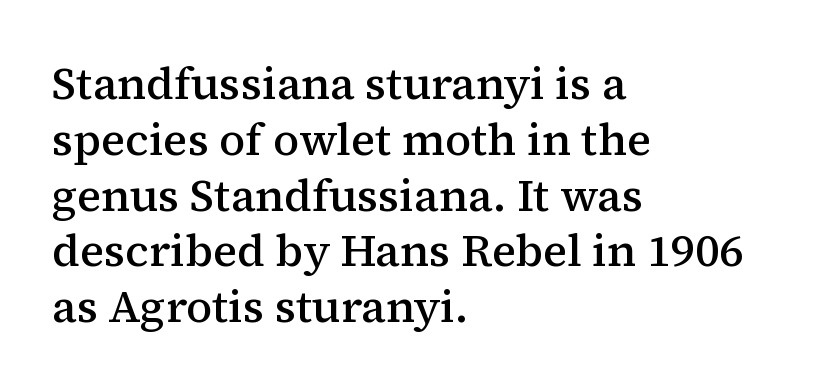
Q: Is the text bold? A: Semi-bold.
Q: Is the text italic (slanted)? A: No, it is upright.
Q: Is the typeface a serif or a sans-serif typeface? A: Serif.
Q: Is the text underlined? A: No.
Q: How is the paragraph aligned? A: Left-aligned.
Q: Is the spacing between letters normal or unusually wide? A: Normal.
Q: Width (condensed, normal, or wide)? A: Normal.
Q: Stroke contrast? A: Medium.
Q: x-height? A: Medium.
Q: Monospaced? A: No.
